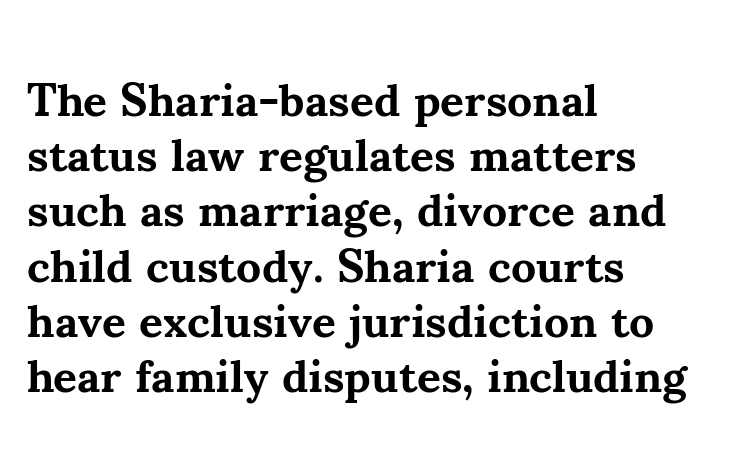
Q: Is the text bold? A: Yes.
Q: Is the text italic (slanted)? A: No, it is upright.
Q: Is the typeface a serif or a sans-serif typeface? A: Serif.
Q: Is the text underlined? A: No.
Q: How is the paragraph aligned? A: Left-aligned.
Q: Is the spacing between letters normal or unusually wide? A: Normal.
Q: Width (condensed, normal, or wide)? A: Normal.
Q: Stroke contrast? A: Medium.
Q: x-height? A: Small.
Q: Monospaced? A: No.
